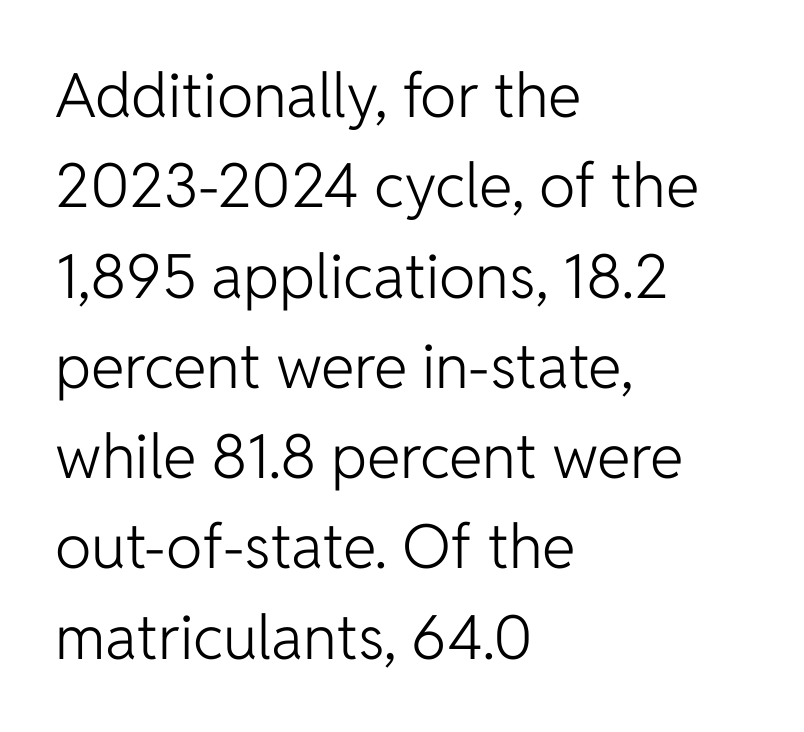
A sans-serif font was chosen for this passage. Heft: none added — not bold. Unlike italic type, these characters show no tilt at all. How are the letters spaced? Ordinarily, with no added tracking. Think of a printed novel: that variable character pitch is what you see here. Quick note: underline off.
